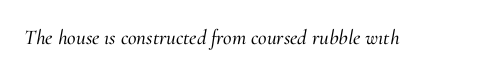
The image shows 21 px text type, italic (leaning right); set normal letter spacing, not underlined.
